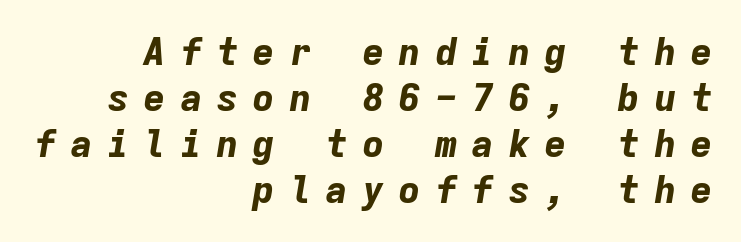
The image shows 38 px bold type, italic (leaning right), monospaced; set right-aligned, line spacing 1.21x, unusually wide letter spacing (+0.36 em), not underlined; low stroke contrast and a medium x-height.
